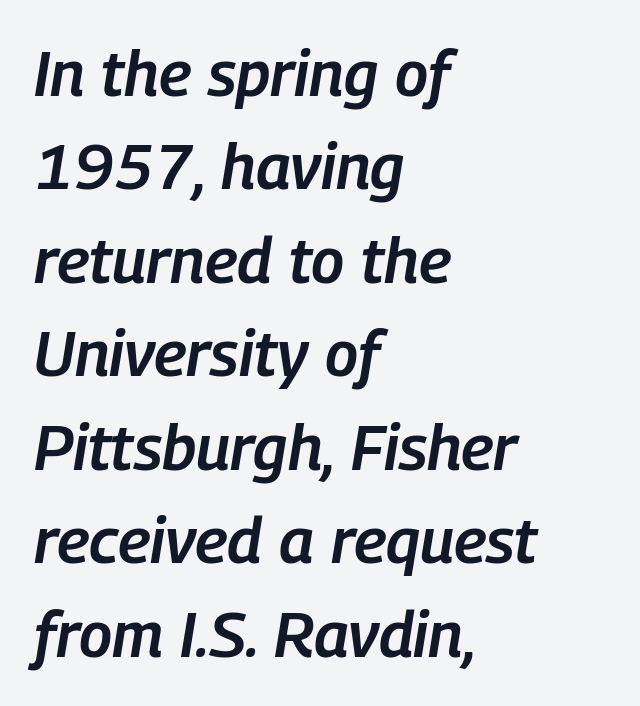
The image shows 64 px semibold, condensed type, italic (leaning right); set left-aligned, normal line spacing (1.46x), normal letter spacing, not underlined; low stroke contrast and a medium x-height.
